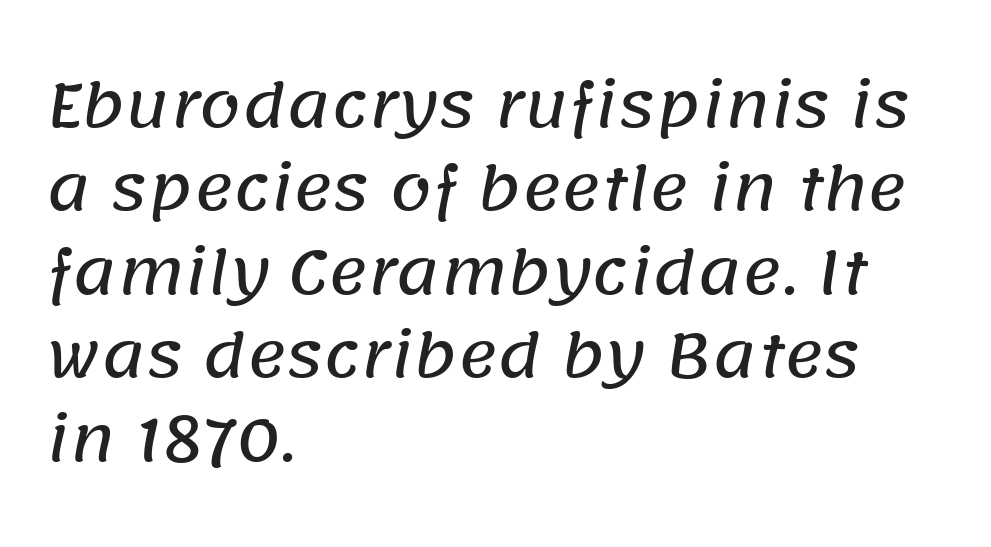
{"serif": "no", "width": "normal", "stroke_contrast": "low", "x_height": "large", "monospaced": "no", "underline": "no", "align": "left", "line_spacing": "normal", "line_spacing_ratio": 1.39, "letter_spacing": "normal", "letter_spacing_em": 0.0, "glyph_px": 60}
